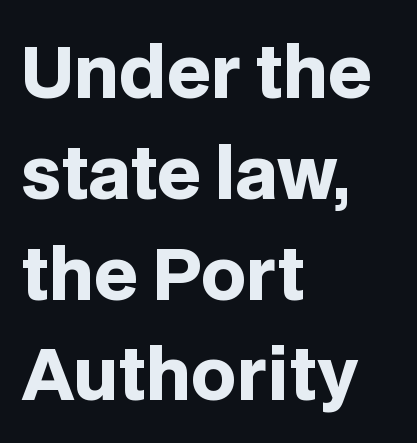
Spacing verdict: proportional, widths tailored to each character. Serif or sans? Sans — the stroke terminals are bare. Teacher's note: observe the even left margin — that is flush-left alignment. Check the space under the baseline: it is left empty.
